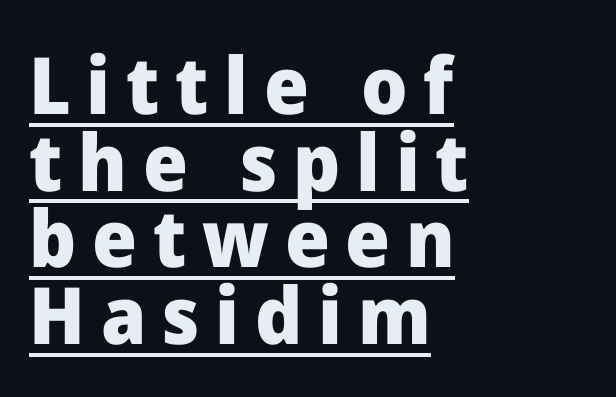
The glyphs have the mass of a bold cut. Loose tracking; the words dissolve into strings of separated letters. Line starts are locked; line ends wander. Every character sits straight up, as roman type does. Examine the stroke ends and you'll find no serifs.
